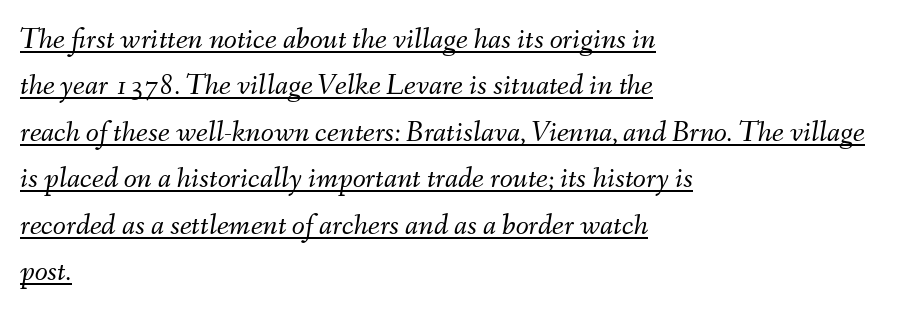
Line starts are locked; line ends wander. The letterforms sit shoulder to shoulder at normal distance. The typeface has the unassuming heft of standard copy or less. This is underlined copy, the kind a proofreader might mark for attention. Notice how the stems are inclined rather than vertical — that's the hallmark of italics. The designer left line spacing at the default.
